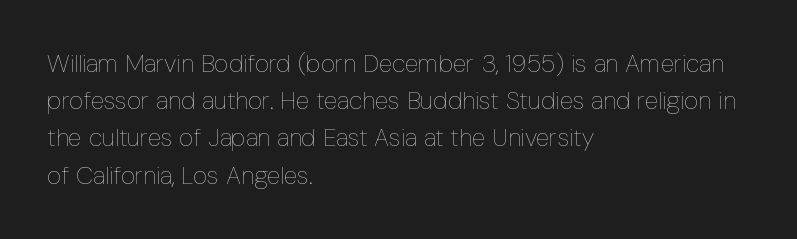
The image shows 25 px text type, upright; set left-aligned, normal line spacing (1.49x), normal letter spacing, not underlined.
